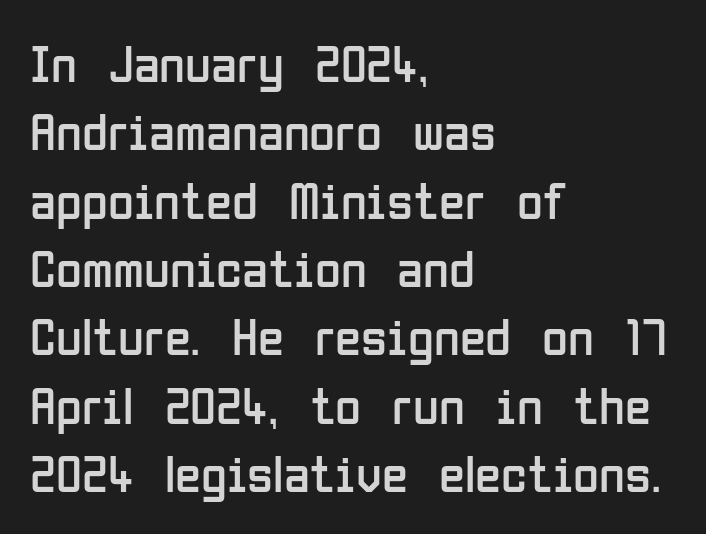
Q: Is the text bold? A: No.
Q: Is the text italic (slanted)? A: No, it is upright.
Q: Is the typeface a serif or a sans-serif typeface? A: Sans-serif.
Q: Is the text underlined? A: No.
Q: How is the paragraph aligned? A: Left-aligned.
Q: Is the spacing between letters normal or unusually wide? A: Normal.
Q: Is the spacing between lines tight, normal or loose? A: Normal.
Q: Width (condensed, normal, or wide)? A: Condensed.
Q: Stroke contrast? A: Low.
Q: x-height? A: Medium.
Q: Monospaced? A: No.
